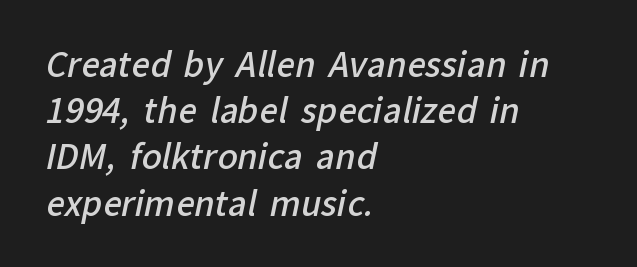
{"serif": "no", "bold": "semi", "weight": "semibold", "width": "normal", "stroke_contrast": "low", "x_height": "medium", "monospaced": "no", "underline": "no", "align": "left", "line_spacing": "normal", "line_spacing_ratio": 1.4, "letter_spacing": "normal", "letter_spacing_em": 0.0, "glyph_px": 33}
